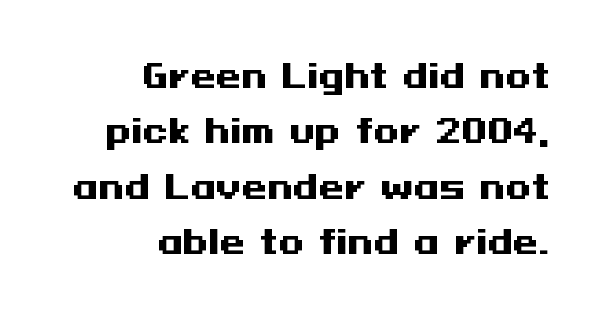
{"serif": "no", "italic": "no", "bold": "yes", "weight": "heavy", "width": "wide", "stroke_contrast": "medium", "x_height": "medium", "underline": "no", "align": "right", "line_spacing": "normal", "line_spacing_ratio": 1.68, "letter_spacing": "normal", "letter_spacing_em": 0.0, "glyph_px": 33}
